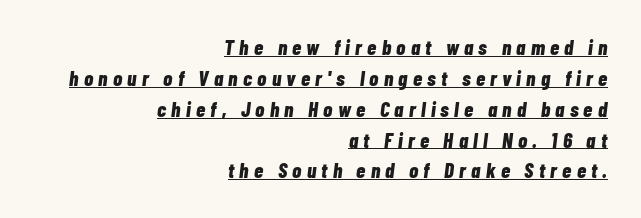
{"italic": "yes", "lean": "right", "slant_degrees": 7, "bold": "yes", "underline": "yes", "align": "right", "line_spacing": "normal", "line_spacing_ratio": 1.47, "letter_spacing": "wide", "letter_spacing_em": 0.25, "glyph_px": 21}
